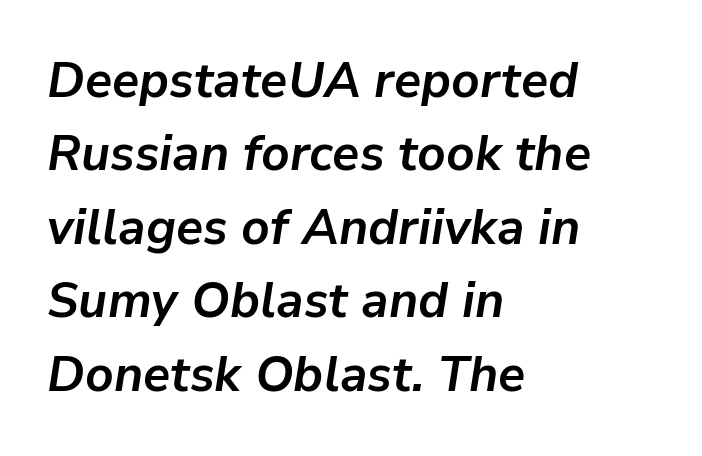
Q: Is the text bold? A: Yes.
Q: Is the text italic (slanted)? A: Yes, it leans right by about 9 degrees.
Q: Is the text underlined? A: No.
Q: How is the paragraph aligned? A: Left-aligned.
Q: Is the spacing between letters normal or unusually wide? A: Normal.
Q: Is the spacing between lines tight, normal or loose? A: Normal.
Q: Width (condensed, normal, or wide)? A: Normal.
Q: Stroke contrast? A: Low.
Q: x-height? A: Medium.
Q: Monospaced? A: No.
